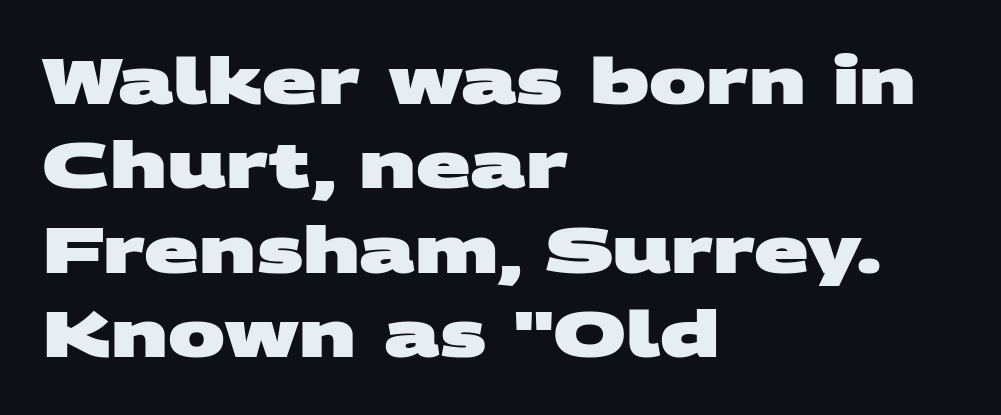
Leftover space on each line is placed entirely after the last word. The face used here is rendered with its standard letterfit. This is sans-serif lettering, the kind often seen on screens and signage. The space beneath each line is pristine and unruled. The lines sit at an ordinary, default distance from one another. The letters advance in unequal steps, a hallmark of proportional type.
